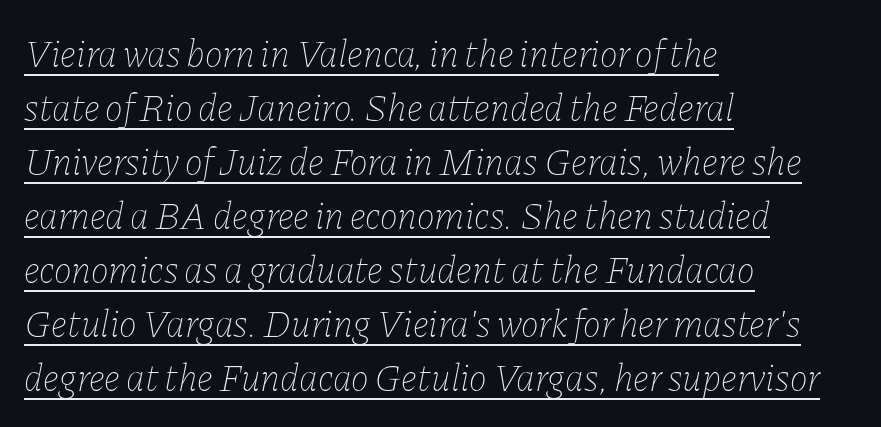
Notice how a bar underscores the lettering throughout. Emphasis-style slanted type is in use. Reading down the block, your eye returns to a fixed left position each line. Unbolded letterforms with no extra heft. A normal amount of white space separates one row of letters from the next. Here the designer chose a conventional face with non-uniform glyph widths.
